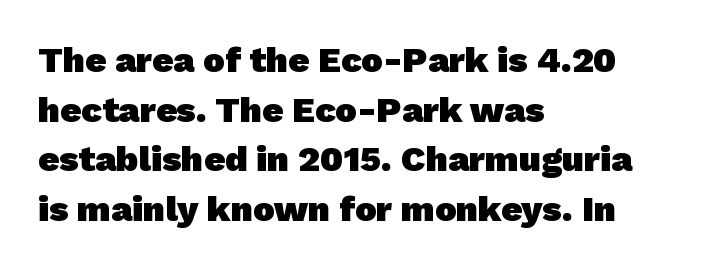
The image shows 36 px heavy sans-serif type; set left-aligned, normal line spacing (1.38x), normal letter spacing, not underlined; low stroke contrast and a medium x-height.
